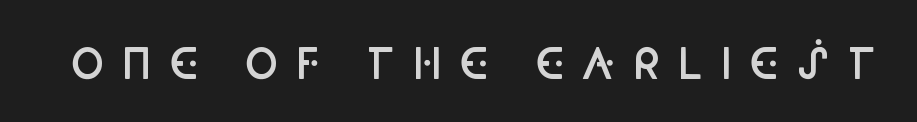
Slightly chunky letters — semibold, I'd say, not full bold. Quick note: not italic, upright. Is this a fixed-width face? No — the glyphs have proportional, varying widths. Clear beneath every line of the passage. You can tell from the bare stems that sans-serif type was used. What stands out about the letter spacing? Its width — letters are far apart.
